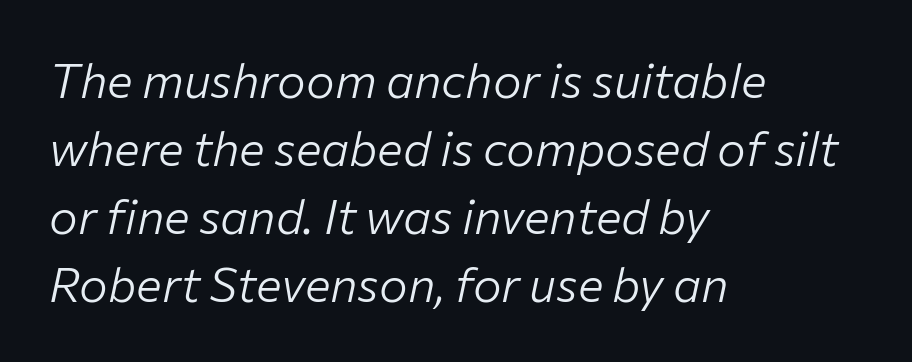
Q: Is the text bold? A: No.
Q: Is the text italic (slanted)? A: Yes, it leans right by about 12 degrees.
Q: Is the text underlined? A: No.
Q: How is the paragraph aligned? A: Left-aligned.
Q: Is the spacing between letters normal or unusually wide? A: Normal.
Q: Is the spacing between lines tight, normal or loose? A: Normal.
Q: Width (condensed, normal, or wide)? A: Normal.
Q: Stroke contrast? A: Low.
Q: x-height? A: Medium.
Q: Monospaced? A: No.
